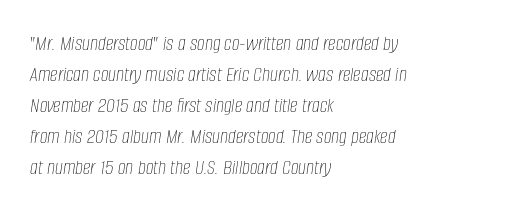
The letters sit at their default tracking, neither squeezed nor spread. An italicized treatment has been applied to the whole sample. The font sits on the lighter half of the weight spectrum, regular included. Baseline-to-baseline distance is the conventional proportion of letter height. Reading down the block, your eye returns to a fixed left position each line.
